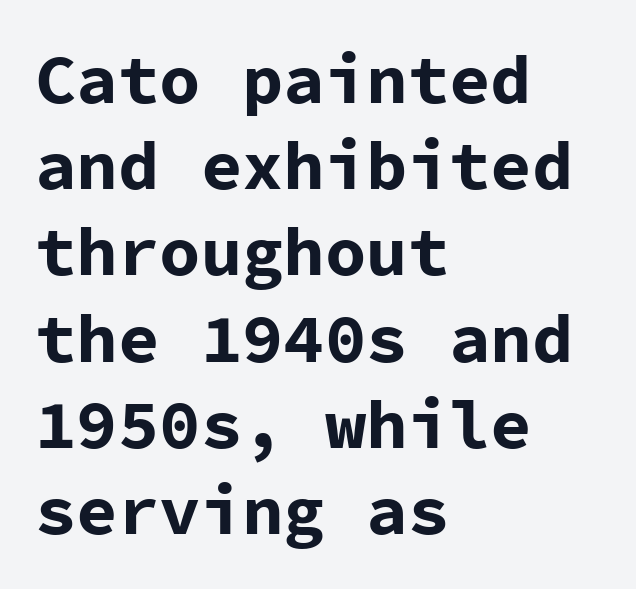
The paragraph shown leans on its left margin. Do the letters lean? They stand straight. Short note: letters normally spaced. This sample has the even, mechanical cadence of fixed-width lettering. The letters carry no serifs — their stems end cleanly without finishing strokes.
